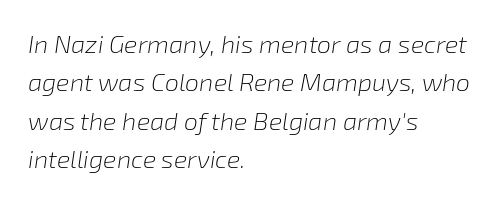
Q: Is the text bold? A: No.
Q: Is the text italic (slanted)? A: Yes, it leans right by about 8 degrees.
Q: Is the text underlined? A: No.
Q: How is the paragraph aligned? A: Left-aligned.
Q: Is the spacing between letters normal or unusually wide? A: Normal.
Q: Is the spacing between lines tight, normal or loose? A: Normal.
